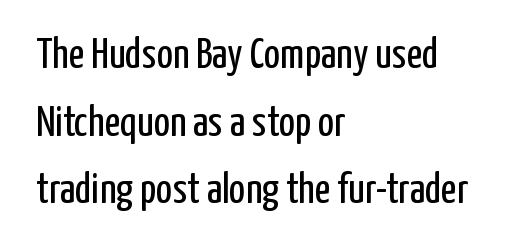
Unbolded letterforms with no extra heft. The face used here is rendered with its standard letterfit. A typesetter would call this proportional, since set widths differ per character. The line-height multiplier appears to be the usual default.
